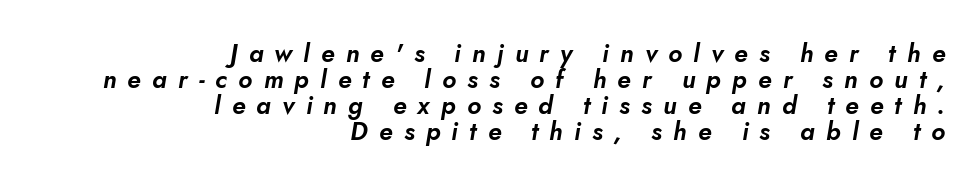
The image shows 25 px text type, italic (leaning right); set right-aligned, tight line spacing (1.04x), unusually wide letter spacing (+0.45 em), not underlined.
